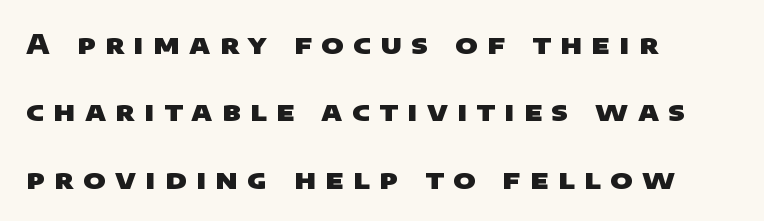
The image shows 27 px bold type; set left-aligned, loose line spacing (2.5x), unusually wide letter spacing (+0.35 em), not underlined.
